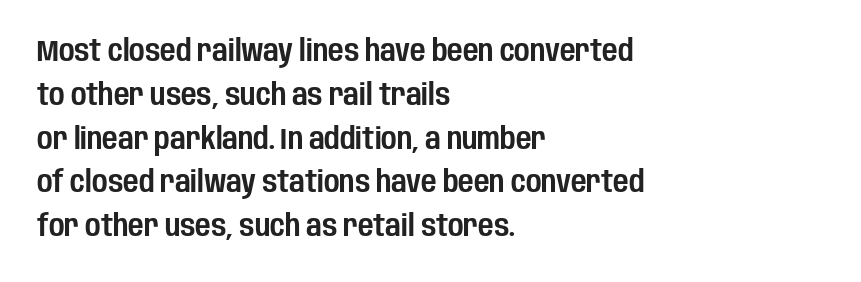
{"serif": "no", "italic": "no", "width": "condensed", "stroke_contrast": "low", "x_height": "large", "monospaced": "no", "underline": "no", "align": "left", "line_spacing": "normal", "line_spacing_ratio": 1.46, "letter_spacing": "normal", "letter_spacing_em": 0.0, "glyph_px": 30}
